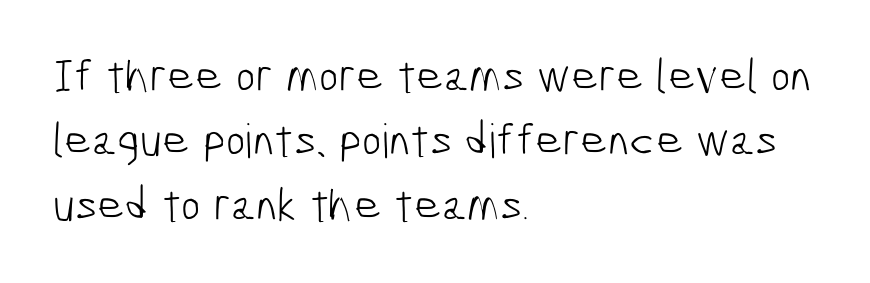
Q: Is the text bold? A: No.
Q: Is the typeface a serif or a sans-serif typeface? A: Sans-serif.
Q: Is the text underlined? A: No.
Q: How is the paragraph aligned? A: Left-aligned.
Q: Is the spacing between letters normal or unusually wide? A: Normal.
Q: Is the spacing between lines tight, normal or loose? A: Normal.
Q: Width (condensed, normal, or wide)? A: Condensed.
Q: Stroke contrast? A: Low.
Q: x-height? A: Medium.
Q: Monospaced? A: No.
